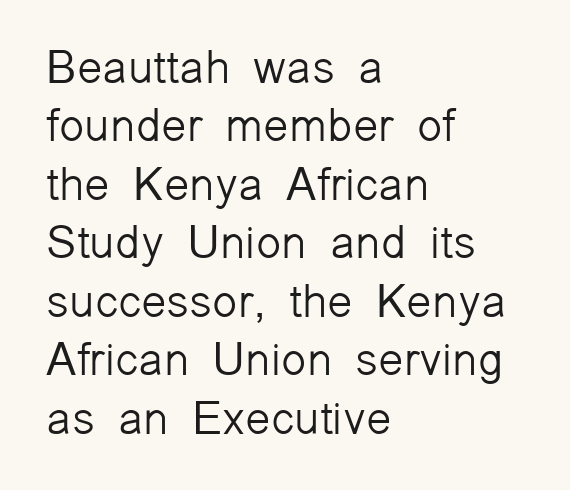
Q: Is the text bold? A: No.
Q: Is the text italic (slanted)? A: No, it is upright.
Q: Is the typeface a serif or a sans-serif typeface? A: Sans-serif.
Q: Is the text underlined? A: No.
Q: How is the paragraph aligned? A: Left-aligned.
Q: Is the spacing between letters normal or unusually wide? A: Normal.
Q: Is the spacing between lines tight, normal or loose? A: Normal.
Q: Width (condensed, normal, or wide)? A: Normal.
Q: Stroke contrast? A: Low.
Q: x-height? A: Medium.
Q: Monospaced? A: No.
